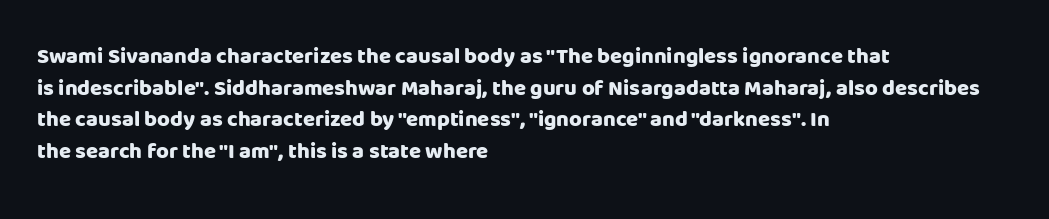
{"italic": "no", "bold": "yes", "underline": "no", "align": "left", "line_spacing": "normal", "line_spacing_ratio": 1.44, "letter_spacing": "normal", "letter_spacing_em": 0.0, "glyph_px": 22}
